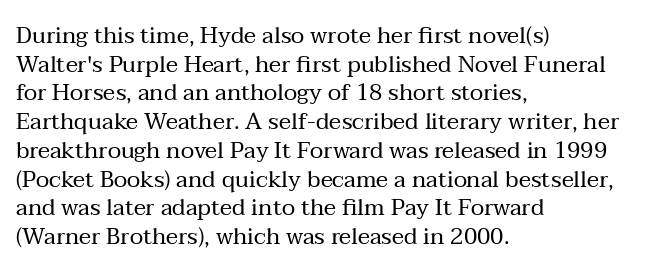
The image shows 23 px text type, upright; set left-aligned, normal line spacing (1.25x), normal letter spacing, not underlined.
